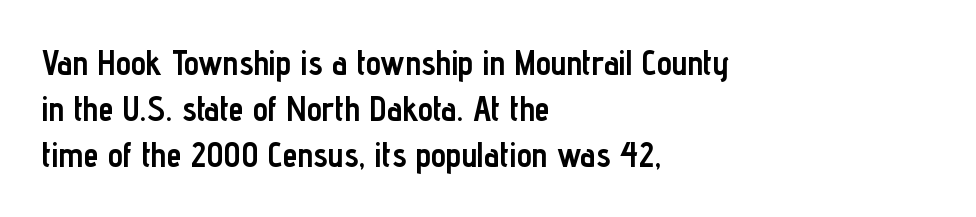
{"serif": "no", "italic": "no", "bold": "yes", "weight": "semibold", "width": "condensed", "stroke_contrast": "low", "x_height": "medium", "monospaced": "no", "underline": "no", "align": "left", "line_spacing": "normal", "line_spacing_ratio": 1.35, "letter_spacing": "normal", "letter_spacing_em": 0.0, "glyph_px": 34}
